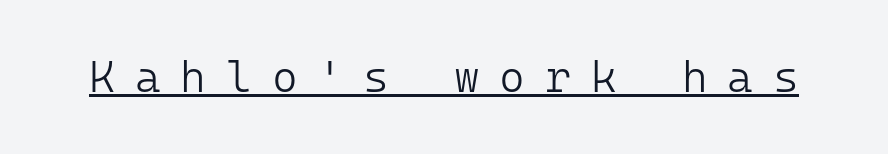
The type sits square on the baseline with zero lean. Summary of weight: not heavy and not bold. Examine the stroke ends and you'll find no serifs. Check the space under the baseline: a stroke is drawn there. Between one letter and the next there's a generous, obvious gap.
